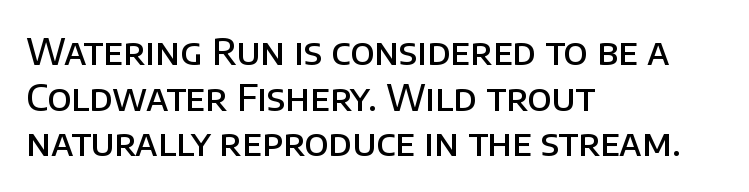
{"serif": "no", "italic": "no", "bold": "semi", "weight": "semibold", "width": "normal", "stroke_contrast": "low", "x_height": "large", "monospaced": "no", "underline": "no", "align": "left", "line_spacing_ratio": 1.23, "letter_spacing": "normal", "letter_spacing_em": 0.0, "glyph_px": 37}
